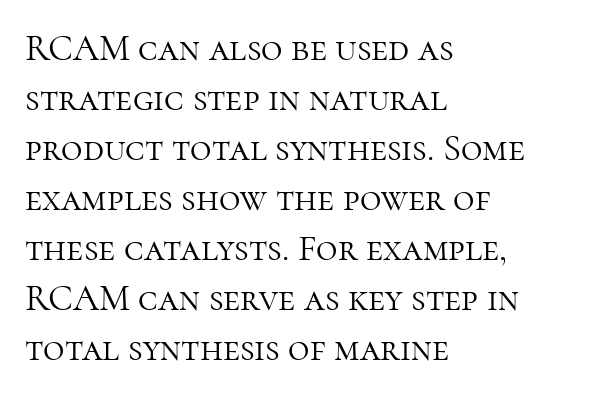
Italic: no, the glyphs are upright roman. The rag falls on the right side of this text block. Rule under the text: the space is simply empty. The letters look calm and open, with moderate or lighter stems. Standard letterfit; no display-style spreading of the glyphs. The face used here is proportionally spaced, like ordinary book or web type.
